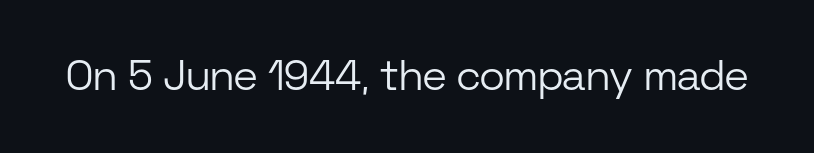
The image shows 43 px light sans-serif type, upright; set normal letter spacing, not underlined; low stroke contrast and a medium x-height.
